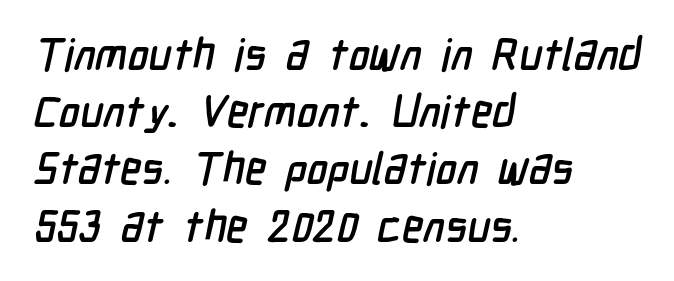
Q: Is the typeface a serif or a sans-serif typeface? A: Sans-serif.
Q: Is the text underlined? A: No.
Q: How is the paragraph aligned? A: Left-aligned.
Q: Is the spacing between letters normal or unusually wide? A: Normal.
Q: Is the spacing between lines tight, normal or loose? A: Normal.
Q: Width (condensed, normal, or wide)? A: Condensed.
Q: Stroke contrast? A: Low.
Q: x-height? A: Medium.
Q: Monospaced? A: No.
